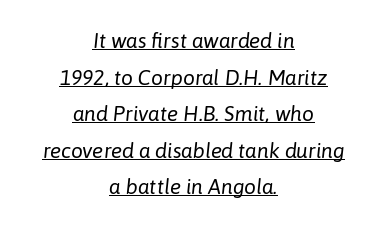
Q: Is the text bold? A: No.
Q: Is the text italic (slanted)? A: Yes, it leans right by about 6 degrees.
Q: Is the text underlined? A: Yes.
Q: How is the paragraph aligned? A: Centered.
Q: Is the spacing between letters normal or unusually wide? A: Normal.
